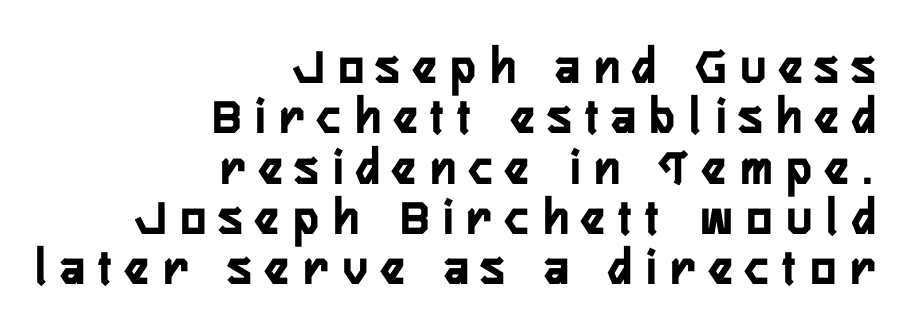
Q: Is the text bold? A: Yes.
Q: Is the text italic (slanted)? A: No, it is upright.
Q: Is the typeface a serif or a sans-serif typeface? A: Sans-serif.
Q: Is the text underlined? A: No.
Q: How is the paragraph aligned? A: Right-aligned.
Q: Is the spacing between letters normal or unusually wide? A: Unusually wide.
Q: Is the spacing between lines tight, normal or loose? A: Tight.
Q: Width (condensed, normal, or wide)? A: Condensed.
Q: Stroke contrast? A: Low.
Q: x-height? A: Medium.
Q: Monospaced? A: No.
